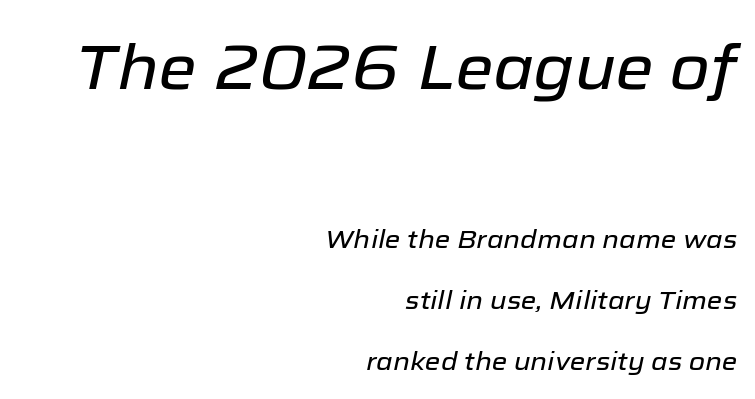
{"italic": "yes", "lean": "right", "slant_degrees": 12, "width": "normal", "stroke_contrast": "low", "x_height": "medium", "monospaced": "no", "underline": "no", "align": "right", "line_spacing": "loose", "line_spacing_ratio": 2.44, "letter_spacing": "normal", "letter_spacing_em": 0.0, "larger_block": "first", "size_ratio": 2.48, "glyph_px": 62}
